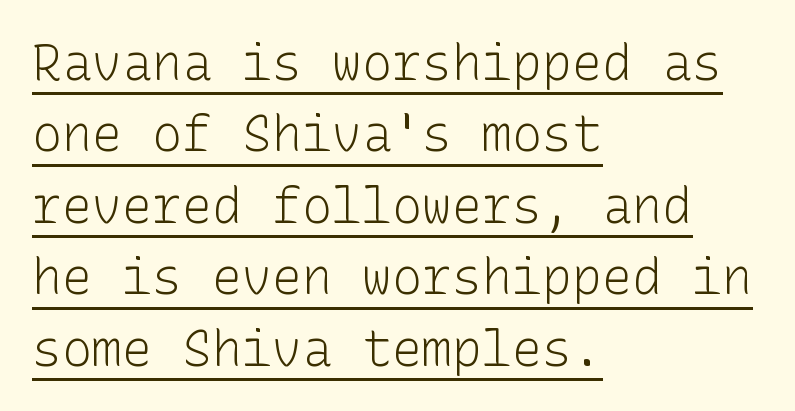
{"serif": "no", "italic": "no", "bold": "no", "weight": "light", "width": "normal", "stroke_contrast": "low", "x_height": "medium", "underline": "yes", "align": "left", "line_spacing": "normal", "line_spacing_ratio": 1.43, "letter_spacing": "normal", "letter_spacing_em": 0.0, "glyph_px": 50}
